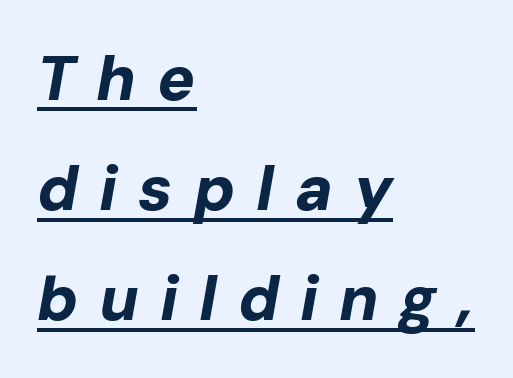
Caption: lettering with a line underneath. One-word summary of the alignment: left. Note the varied advance widths — an 'i' is clearly narrower than an 'm'. Caption: expanded tracking, letters set apart. The typography opts for an oblique posture over an upright one. Does the weight exceed regular? Yes, all the way to bold.
